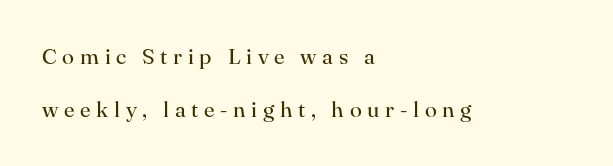
{"italic": "no", "bold": "no", "underline": "no", "align": "left", "line_spacing": "loose", "line_spacing_ratio": 2.43, "letter_spacing": "wide", "letter_spacing_em": 0.26, "glyph_px": 22}
